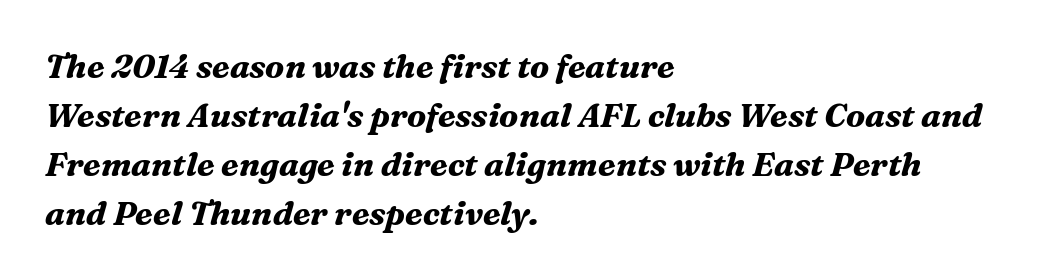
Does the type have serifs? Yes, each stem ends in a small foot. The typography opts for an oblique posture over an upright one. Horizontal alignment here is leftward, the default for most running prose. You could not count columns in this text — the font is proportionally spaced.
